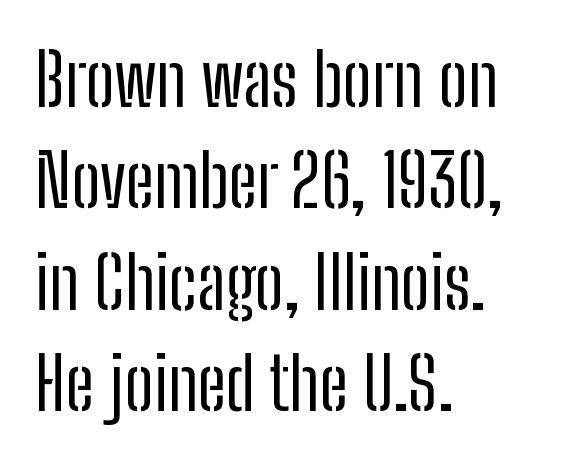
Unbolded letterforms with no extra heft. The typeface chosen for these lines omits serifs. The passage shown is typed in a proportional face where columns would drift. Characters follow at the spacing the type designer built in.
